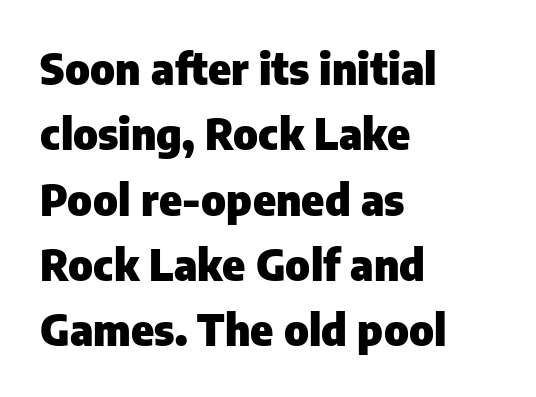
Q: Is the text bold? A: Yes.
Q: Is the text italic (slanted)? A: No, it is upright.
Q: Is the typeface a serif or a sans-serif typeface? A: Sans-serif.
Q: Is the text underlined? A: No.
Q: How is the paragraph aligned? A: Left-aligned.
Q: Is the spacing between letters normal or unusually wide? A: Normal.
Q: Is the spacing between lines tight, normal or loose? A: Normal.
Q: Width (condensed, normal, or wide)? A: Normal.
Q: Stroke contrast? A: Low.
Q: x-height? A: Medium.
Q: Monospaced? A: No.
